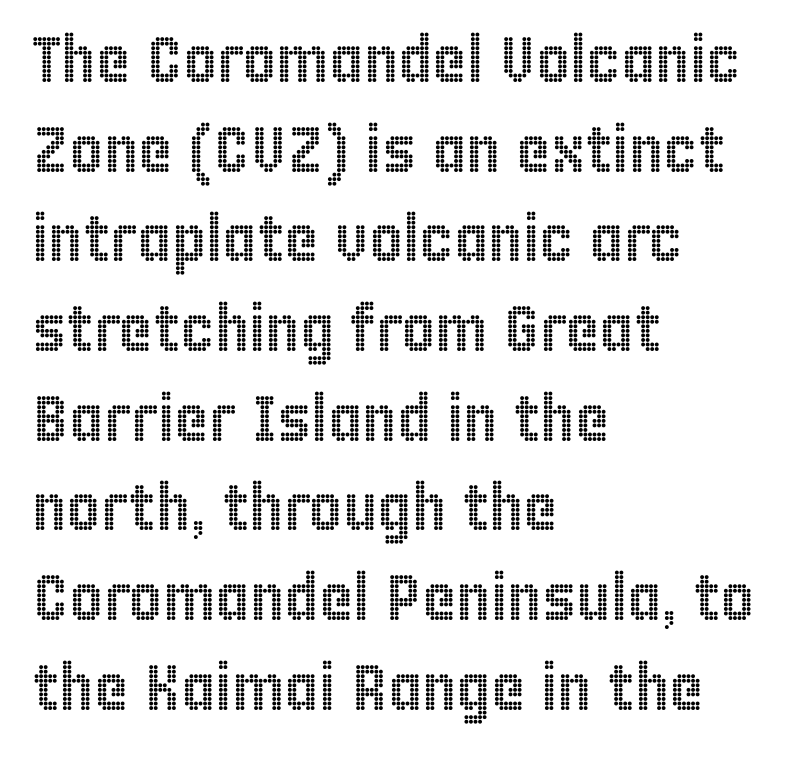
Beneath every word, the page is bare. A classic flush-left, rag-right setting is used for this passage. Tracking value appears to be zero — textbook default spacing. Looks like regular typesetting: each glyph gets only the width it needs. The axis of the letterforms is exactly vertical. These lines sit exactly where default settings would place them.
